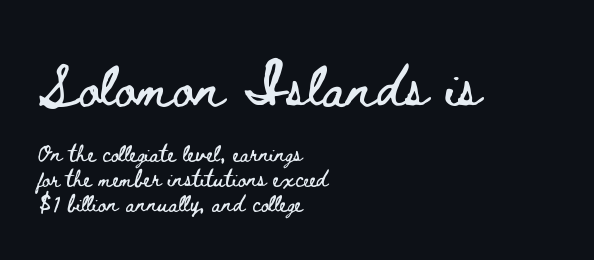
{"width": "wide", "stroke_contrast": "low", "x_height": "small", "monospaced": "no", "underline": "no", "align": "left", "line_spacing": "normal", "line_spacing_ratio": 1.57, "letter_spacing": "normal", "letter_spacing_em": 0.0, "larger_block": "first", "size_ratio": 2.56, "glyph_px": 41}
